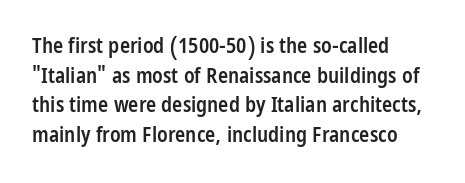
The image shows 21 px text type, upright; set left-aligned, normal line spacing (1.41x), normal letter spacing, not underlined.
